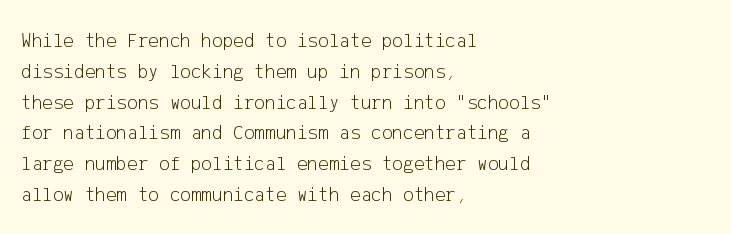
Unmarked baselines from the first word to the last. Between one letter and the next there's only the usual sliver of space. Left-aligned paragraph, ragged on the right. Compared with typical paragraphs, the rows here are spaced about the same. It's the straight-up-and-down kind of type.
